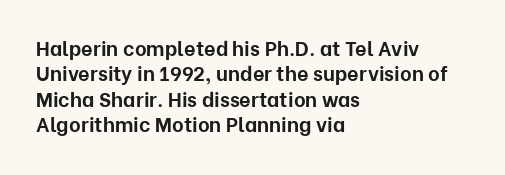
Q: Is the text bold? A: Yes.
Q: Is the text italic (slanted)? A: No, it is upright.
Q: Is the text underlined? A: No.
Q: How is the paragraph aligned? A: Left-aligned.
Q: Is the spacing between letters normal or unusually wide? A: Normal.
Q: Is the spacing between lines tight, normal or loose? A: Normal.
